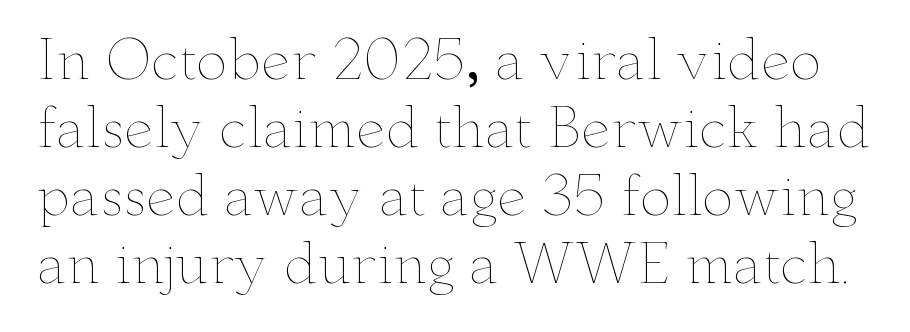
Q: Is the text bold? A: No.
Q: Is the text italic (slanted)? A: No, it is upright.
Q: Is the text underlined? A: No.
Q: Is the spacing between letters normal or unusually wide? A: Normal.
Q: Is the spacing between lines tight, normal or loose? A: Normal.
Q: Width (condensed, normal, or wide)? A: Wide.
Q: Stroke contrast? A: Low.
Q: x-height? A: Small.
Q: Monospaced? A: No.
